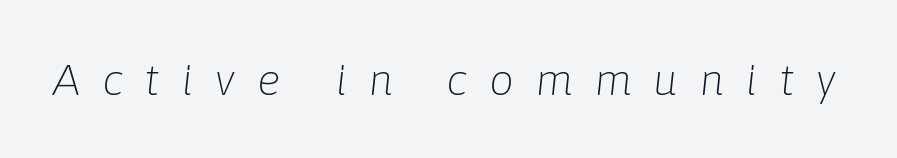
The image shows 44 px light type, italic (leaning right); set unusually wide letter spacing (+0.49 em), not underlined; low stroke contrast and a medium x-height.
